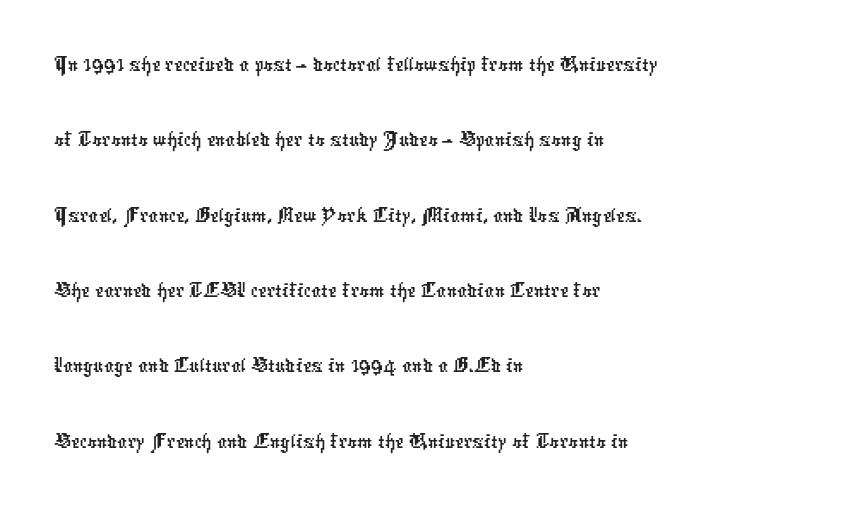
The image shows 48 px condensed sans-serif type; set left-aligned, normal line spacing (1.57x), normal letter spacing, not underlined; low stroke contrast and a medium x-height.
